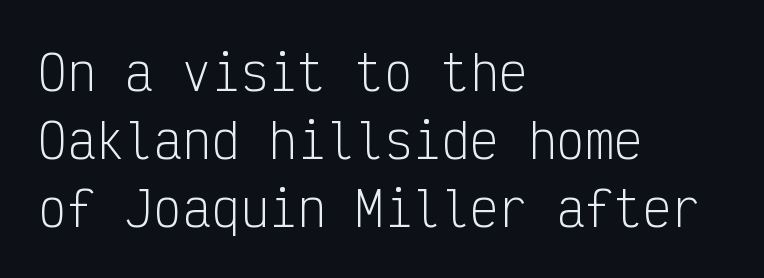
{"serif": "no", "italic": "no", "bold": "no", "weight": "light", "width": "condensed", "stroke_contrast": "low", "x_height": "medium", "monospaced": "yes", "underline": "no", "align": "left", "line_spacing": "normal", "line_spacing_ratio": 1.42, "letter_spacing": "normal", "letter_spacing_em": 0.0, "glyph_px": 48}
